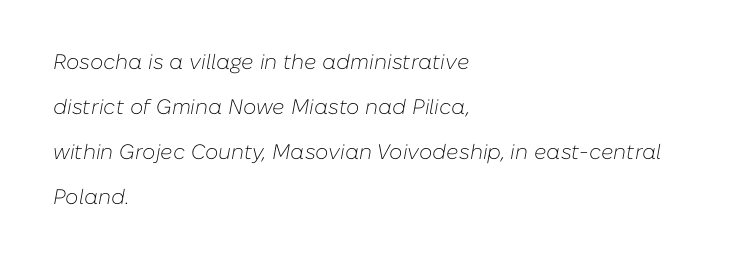
{"italic": "yes", "lean": "right", "slant_degrees": 10, "bold": "no", "underline": "no", "align": "left", "line_spacing": "loose", "line_spacing_ratio": 2.14, "letter_spacing": "normal", "letter_spacing_em": 0.0, "glyph_px": 21}
